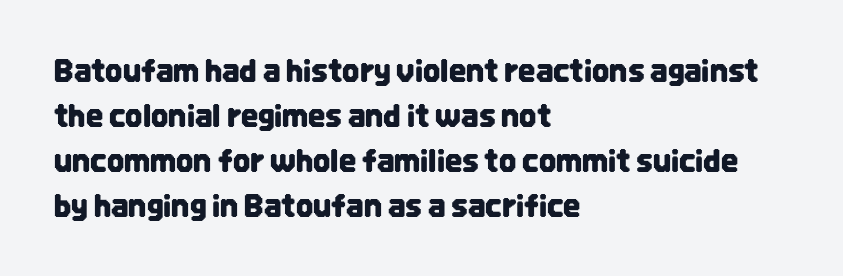
Q: Is the text italic (slanted)? A: No, it is upright.
Q: Is the typeface a serif or a sans-serif typeface? A: Sans-serif.
Q: Is the text underlined? A: No.
Q: How is the paragraph aligned? A: Left-aligned.
Q: Is the spacing between letters normal or unusually wide? A: Normal.
Q: Is the spacing between lines tight, normal or loose? A: Normal.
Q: Width (condensed, normal, or wide)? A: Condensed.
Q: Stroke contrast? A: Low.
Q: x-height? A: Large.
Q: Monospaced? A: No.
